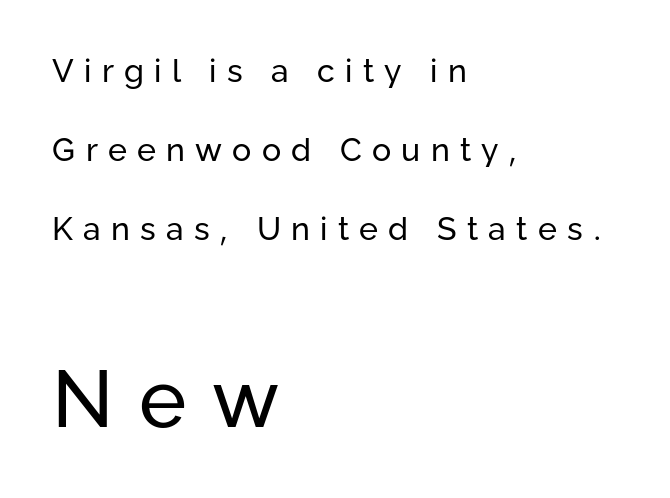
The image shows 80 px regular-weight sans-serif type, upright; set left-aligned, loose line spacing (2.47x), unusually wide letter spacing (+0.32 em), not underlined; the second (bottom) block is 2.5x larger; low stroke contrast and a medium x-height.
